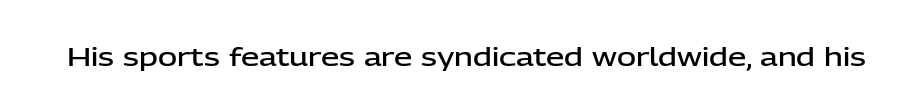
The image shows 26 px text type, upright; set normal letter spacing, not underlined.
